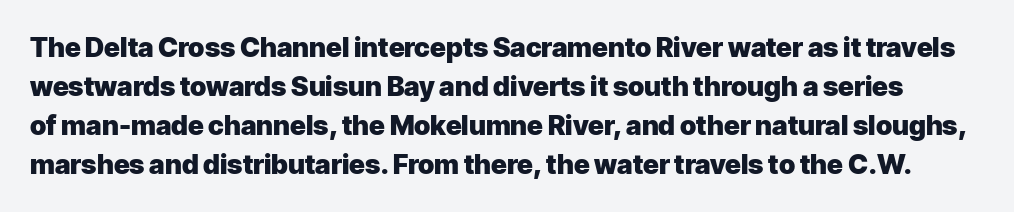
Q: Is the text bold? A: Yes.
Q: Is the text italic (slanted)? A: No, it is upright.
Q: Is the text underlined? A: No.
Q: Is the spacing between letters normal or unusually wide? A: Normal.
Q: Is the spacing between lines tight, normal or loose? A: Normal.
